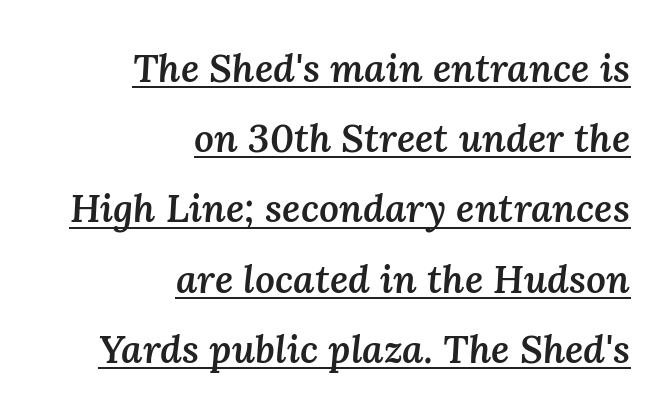
{"italic": "yes", "lean": "right", "slant_degrees": 3, "bold": "semi", "weight": "semibold", "width": "normal", "stroke_contrast": "medium", "x_height": "medium", "monospaced": "no", "underline": "yes", "align": "right", "line_spacing_ratio": 1.8, "letter_spacing": "normal", "letter_spacing_em": 0.0, "glyph_px": 39}
